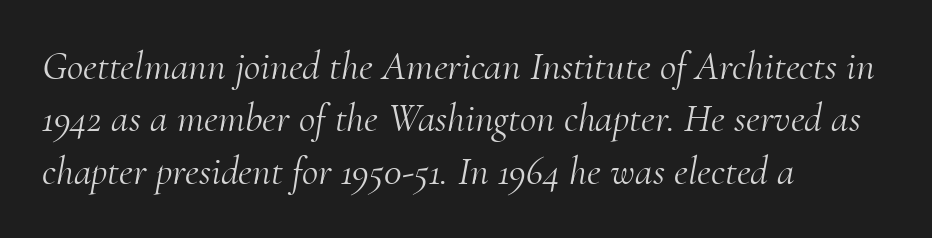
Q: Is the text bold? A: No.
Q: Is the text italic (slanted)? A: Yes, it leans right by about 10 degrees.
Q: Is the typeface a serif or a sans-serif typeface? A: Serif.
Q: Is the text underlined? A: No.
Q: How is the paragraph aligned? A: Left-aligned.
Q: Is the spacing between letters normal or unusually wide? A: Normal.
Q: Is the spacing between lines tight, normal or loose? A: Normal.
Q: Width (condensed, normal, or wide)? A: Normal.
Q: Stroke contrast? A: Medium.
Q: x-height? A: Small.
Q: Monospaced? A: No.
